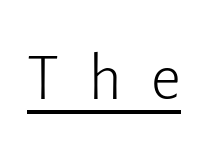
This sample uses expanded letter spacing, leaving extra air between glyphs. Looks like regular typesetting: each glyph gets only the width it needs. A sans-serif font was chosen for this passage. Does a line run under the words? Yes, clearly.
